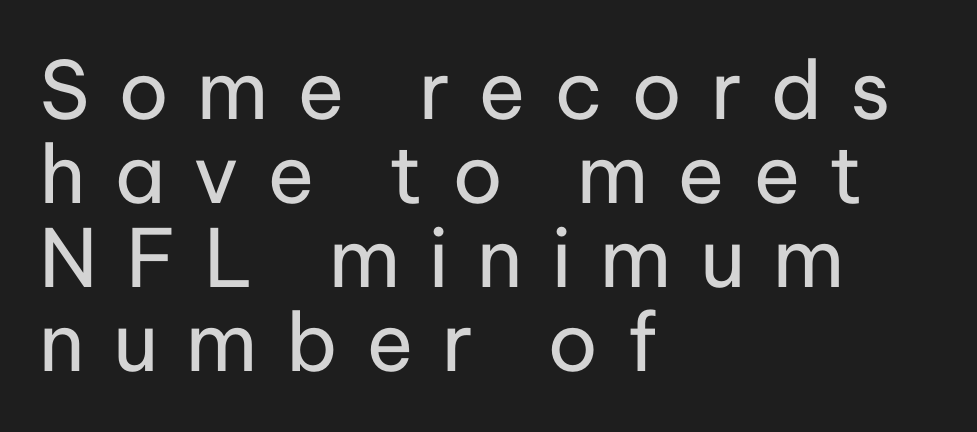
Q: Is the text bold? A: No.
Q: Is the text italic (slanted)? A: No, it is upright.
Q: Is the typeface a serif or a sans-serif typeface? A: Sans-serif.
Q: Is the text underlined? A: No.
Q: How is the paragraph aligned? A: Left-aligned.
Q: Is the spacing between letters normal or unusually wide? A: Unusually wide.
Q: Is the spacing between lines tight, normal or loose? A: Tight.
Q: Width (condensed, normal, or wide)? A: Normal.
Q: Stroke contrast? A: Low.
Q: x-height? A: Medium.
Q: Monospaced? A: No.
